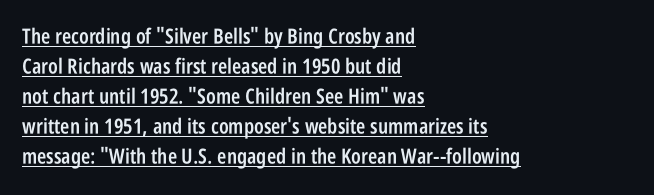
The image shows 21 px text type, upright; set left-aligned, normal line spacing (1.43x), normal letter spacing, underlined.
